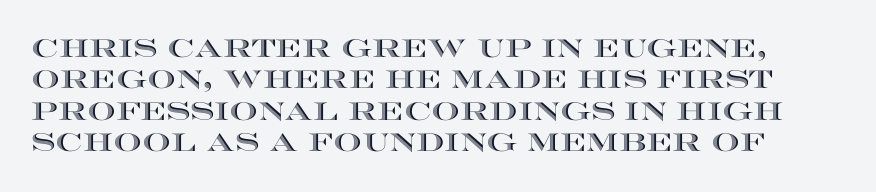
A normal amount of white space separates one row of letters from the next. The glyphs are unaccompanied by any horizontal stroke below them. The letterforms sit shoulder to shoulder at normal distance. In terms of posture, this sample is upright.
